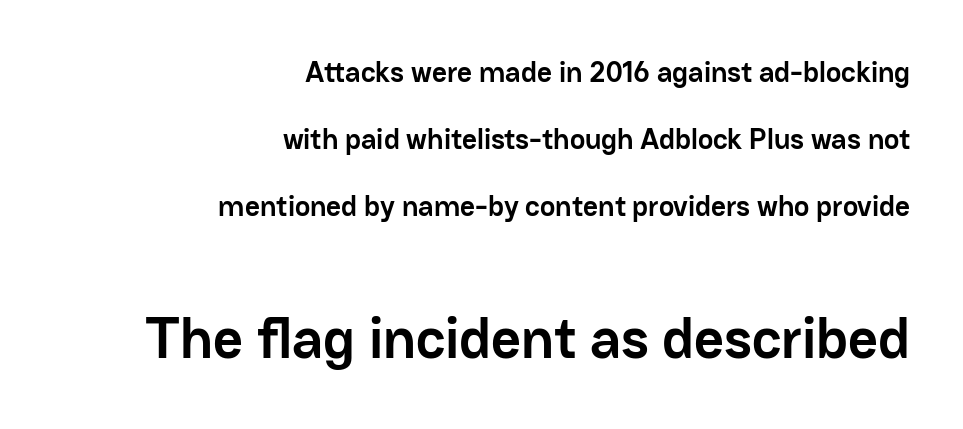
{"serif": "no", "italic": "no", "bold": "yes", "weight": "semibold", "width": "normal", "stroke_contrast": "low", "x_height": "medium", "monospaced": "no", "underline": "no", "align": "right", "line_spacing": "loose", "line_spacing_ratio": 2.31, "letter_spacing": "normal", "letter_spacing_em": 0.0, "larger_block": "second", "size_ratio": 2.0, "glyph_px": 58}
